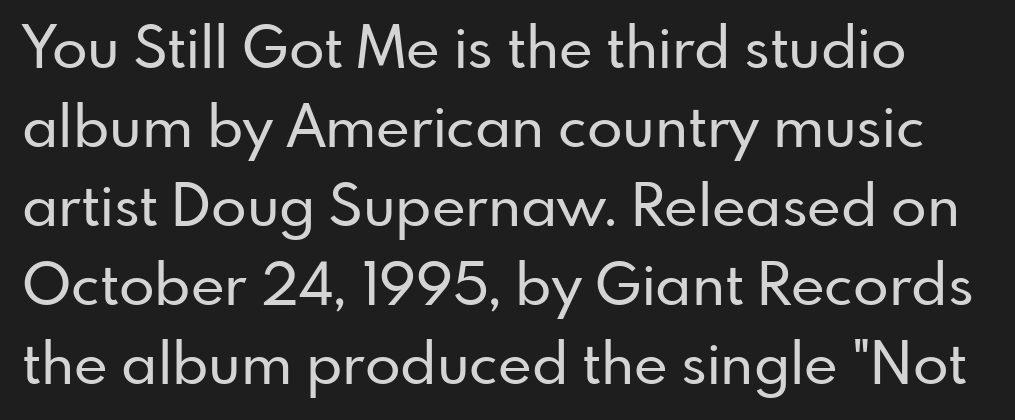
The letterforms sit shoulder to shoulder at normal distance. Rendered with straight, roman letterforms. The rendering uses natural spacing where letterforms have individual widths. The specimen omits any rule beneath the text block's lines.
